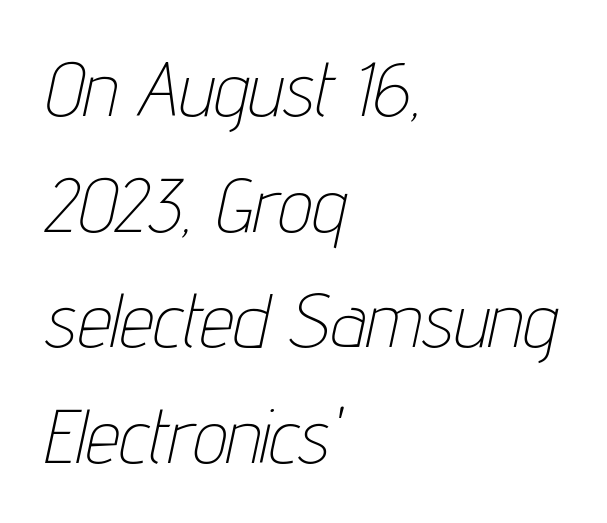
Each letter keeps its own natural width here, so spacing adapts to shape. It's the slanting kind of type. These glyphs show unthickened strokes, regular width or finer. The rows are spaced the way most documents space them. Underline: absent. If you drew a ruler down the left edge, every line would touch it.
